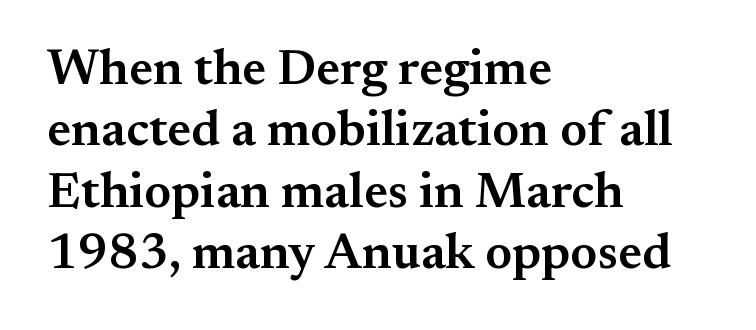
Q: Is the text bold? A: Semi-bold.
Q: Is the text italic (slanted)? A: No, it is upright.
Q: Is the typeface a serif or a sans-serif typeface? A: Serif.
Q: Is the text underlined? A: No.
Q: How is the paragraph aligned? A: Left-aligned.
Q: Is the spacing between letters normal or unusually wide? A: Normal.
Q: Width (condensed, normal, or wide)? A: Normal.
Q: Stroke contrast? A: Medium.
Q: x-height? A: Small.
Q: Monospaced? A: No.
